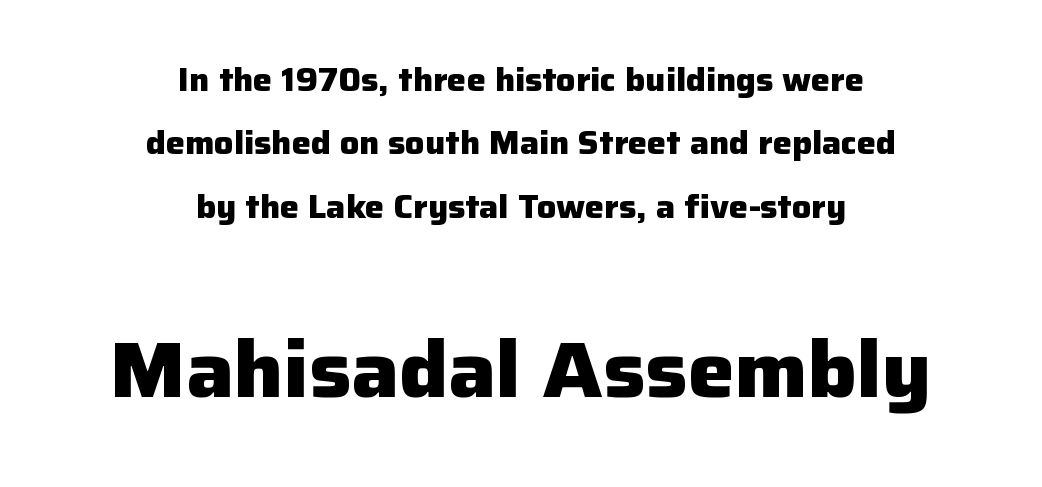
The image shows 79 px heavy sans-serif type, upright; set centered, loose line spacing (1.98x), normal letter spacing, not underlined; the second (bottom) block is 2.47x larger; low stroke contrast and a medium x-height.
